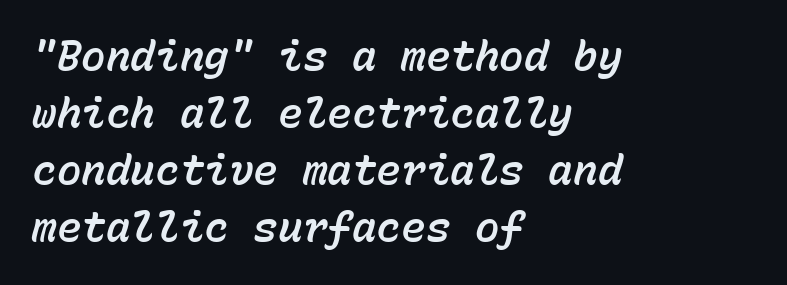
Do the characters align in a grid? Yes, the font is monospaced. Every character sits at an angle, as italics do. Reading down the block, your eye returns to a fixed left position each line. Inter-character spacing is left at the font's built-in metrics.
